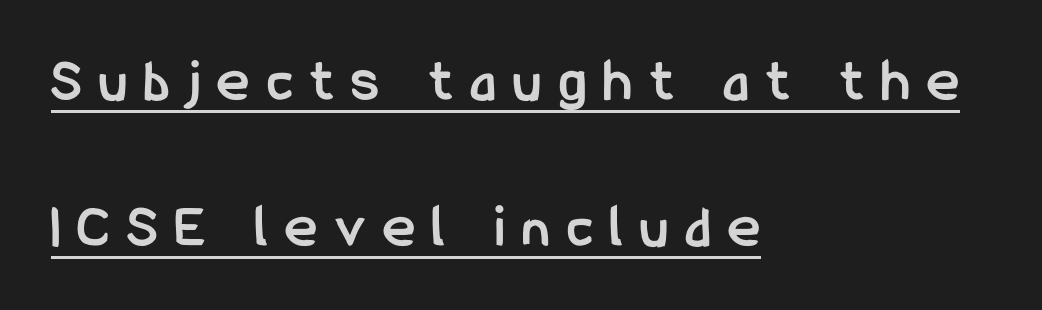
Q: Is the text bold? A: Yes.
Q: Is the text italic (slanted)? A: No, it is upright.
Q: Is the typeface a serif or a sans-serif typeface? A: Sans-serif.
Q: Is the text underlined? A: Yes.
Q: How is the paragraph aligned? A: Left-aligned.
Q: Is the spacing between letters normal or unusually wide? A: Unusually wide.
Q: Is the spacing between lines tight, normal or loose? A: Loose.
Q: Width (condensed, normal, or wide)? A: Condensed.
Q: Stroke contrast? A: Low.
Q: x-height? A: Medium.
Q: Monospaced? A: No.
